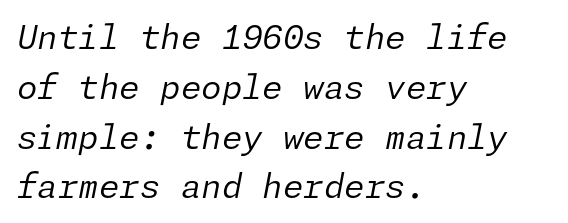
Is this a heavy cut? Hardly; it is regular or lighter. Nobody touched the tracking dial on this one. Each row of text sits above clean, open space. This rendering uses left alignment, leaving the right contour irregular. Italic: yes, the glyphs are oblique.
